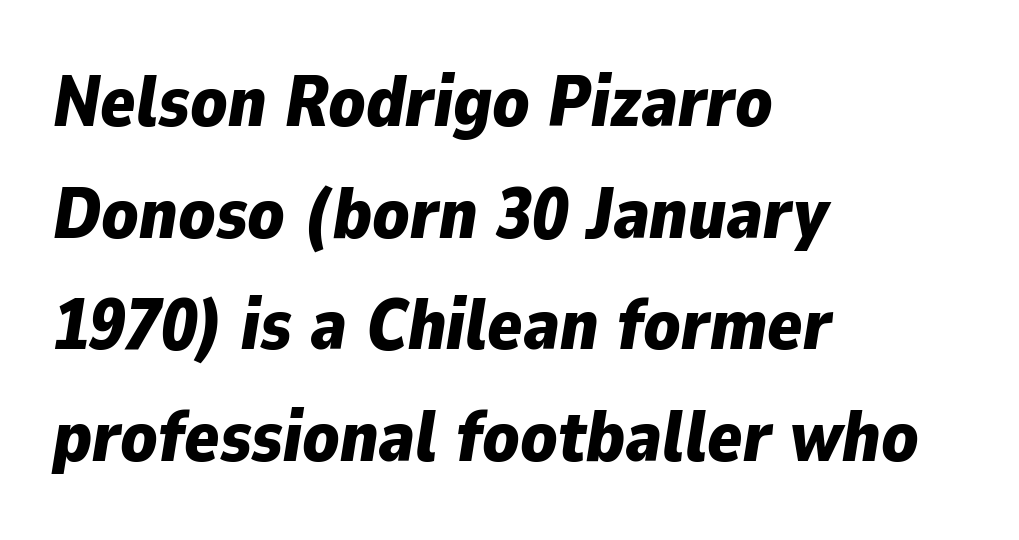
{"italic": "yes", "lean": "right", "slant_degrees": 9, "bold": "yes", "weight": "bold", "width": "normal", "stroke_contrast": "low", "x_height": "medium", "monospaced": "no", "underline": "no", "align": "left", "line_spacing": "normal", "line_spacing_ratio": 1.55, "letter_spacing": "normal", "letter_spacing_em": 0.0, "glyph_px": 72}
